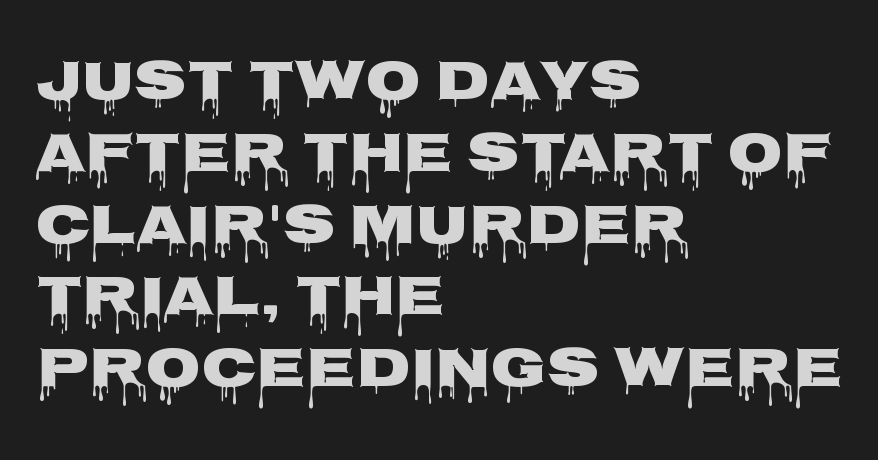
Q: Is the text italic (slanted)? A: No, it is upright.
Q: Is the typeface a serif or a sans-serif typeface? A: Sans-serif.
Q: Is the text underlined? A: No.
Q: How is the paragraph aligned? A: Left-aligned.
Q: Is the spacing between letters normal or unusually wide? A: Normal.
Q: Is the spacing between lines tight, normal or loose? A: Normal.
Q: Width (condensed, normal, or wide)? A: Wide.
Q: Stroke contrast? A: Low.
Q: x-height? A: Large.
Q: Monospaced? A: No.
